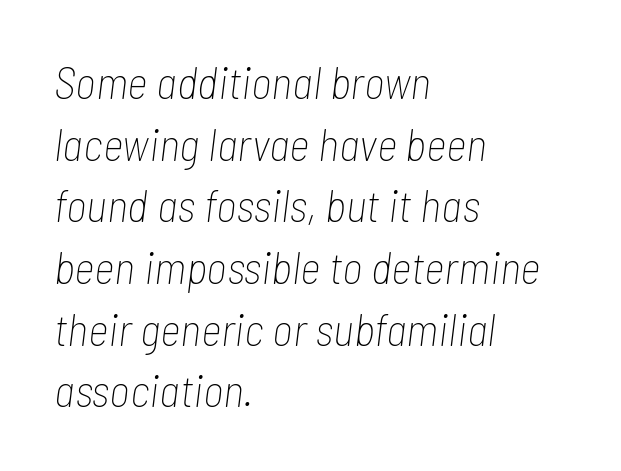
Q: Is the text bold? A: No.
Q: Is the text italic (slanted)? A: Yes, it leans right by about 7 degrees.
Q: Is the text underlined? A: No.
Q: How is the paragraph aligned? A: Left-aligned.
Q: Is the spacing between letters normal or unusually wide? A: Normal.
Q: Is the spacing between lines tight, normal or loose? A: Normal.
Q: Width (condensed, normal, or wide)? A: Condensed.
Q: Stroke contrast? A: Low.
Q: x-height? A: Medium.
Q: Monospaced? A: No.
